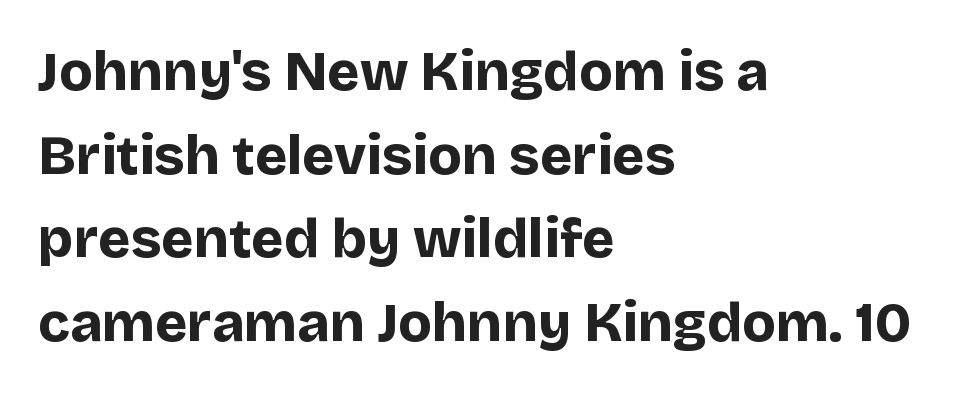
Q: Is the text bold? A: Yes.
Q: Is the text italic (slanted)? A: No, it is upright.
Q: Is the typeface a serif or a sans-serif typeface? A: Sans-serif.
Q: Is the text underlined? A: No.
Q: How is the paragraph aligned? A: Left-aligned.
Q: Is the spacing between letters normal or unusually wide? A: Normal.
Q: Is the spacing between lines tight, normal or loose? A: Normal.
Q: Width (condensed, normal, or wide)? A: Normal.
Q: Stroke contrast? A: Low.
Q: x-height? A: Large.
Q: Monospaced? A: No.
